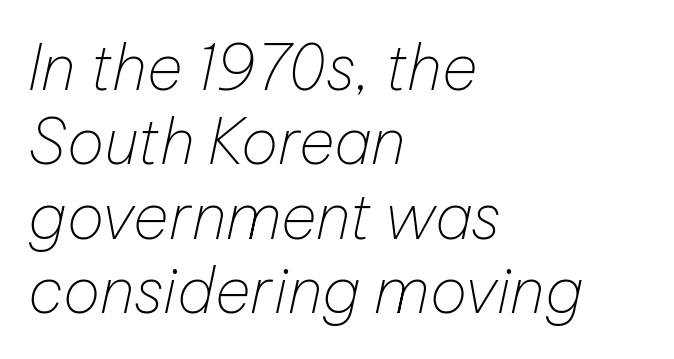
Q: Is the text bold? A: No.
Q: Is the text italic (slanted)? A: Yes, it leans right by about 12 degrees.
Q: Is the text underlined? A: No.
Q: How is the paragraph aligned? A: Left-aligned.
Q: Is the spacing between letters normal or unusually wide? A: Normal.
Q: Width (condensed, normal, or wide)? A: Normal.
Q: Stroke contrast? A: Low.
Q: x-height? A: Medium.
Q: Monospaced? A: No.
